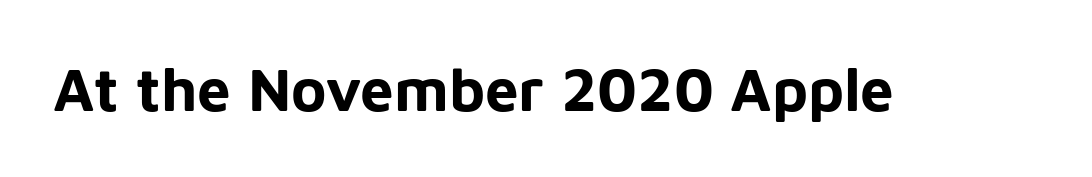
Q: Is the text bold? A: Yes.
Q: Is the text italic (slanted)? A: No, it is upright.
Q: Is the typeface a serif or a sans-serif typeface? A: Sans-serif.
Q: Is the text underlined? A: No.
Q: Is the spacing between letters normal or unusually wide? A: Normal.
Q: Width (condensed, normal, or wide)? A: Normal.
Q: Stroke contrast? A: Low.
Q: x-height? A: Medium.
Q: Monospaced? A: No.
